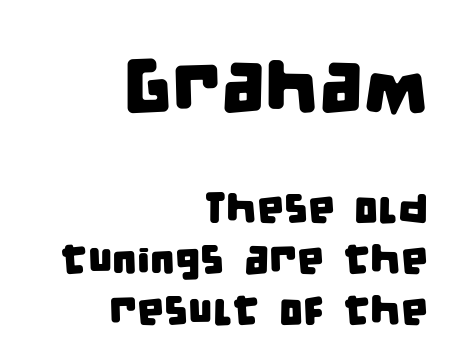
The area under the type is left untouched. Nothing sits at the stroke ends, so this counts as sans-serif. A typesetter would call this zero additional tracking. The lines in this sample share a right terminus and differ only in where they begin.
